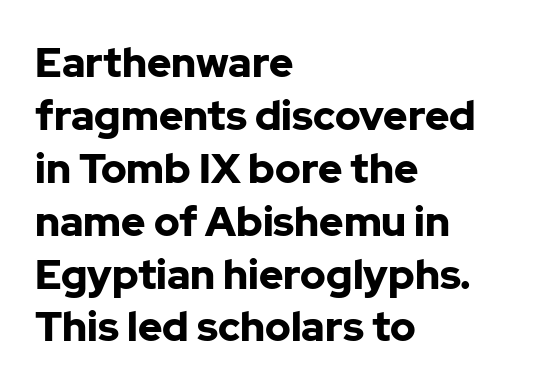
Teacher's note: observe the even left margin — that is flush-left alignment. Nothing unusual about the tracking: characters are spaced as the font intends. Each glyph is drawn with heavy, bold strokes. Does the lettering tilt? It doesn't — this is upright. One glance says typical: line gaps are just what's usual.
